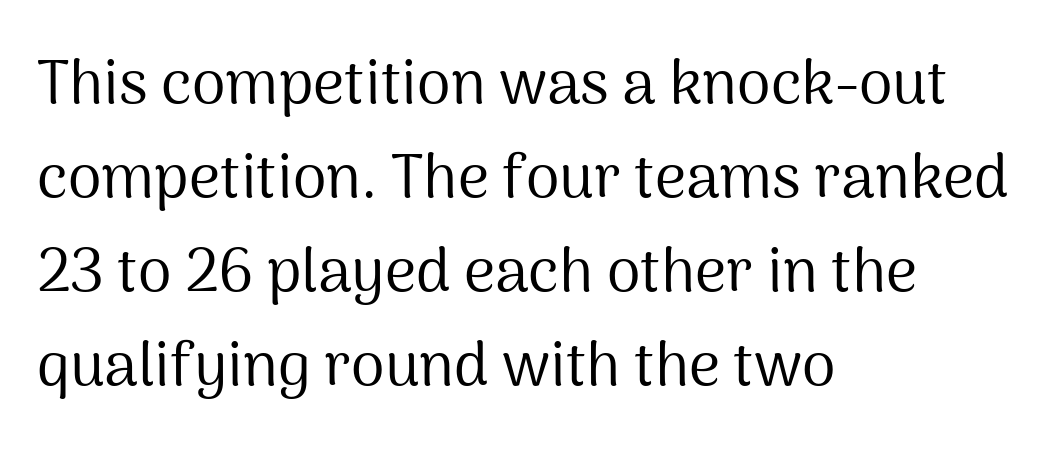
The typeface has the unassuming heft of standard copy or less. The horizontal fit of the characters is conventional and even. One-word summary of the alignment: left. Designer's note — italics off, roman on. Rows of type keep a routine distance in the vertical direction. Unmarked baselines from the first word to the last.
